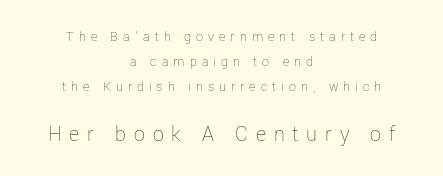
The string is rendered with underlining switched off. Compared with a typical body face, this is equally light or lighter still. Caption: upper text group reduced, lower text group enlarged. One-word summary of the alignment: center.
